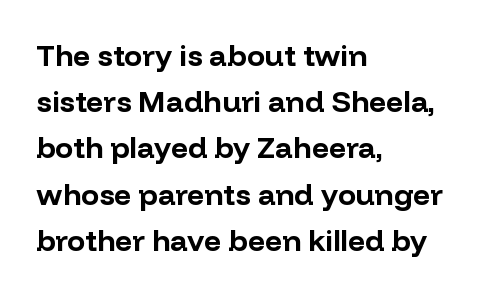
In terms of letterform style, serifs are entirely absent. Only glyphs here, with clear space below each row. Summary of weight: heavy, a full bold. The lettering stays uniformly vertical, giving the passage a roman look. Spacing verdict: proportional, widths tailored to each character.
